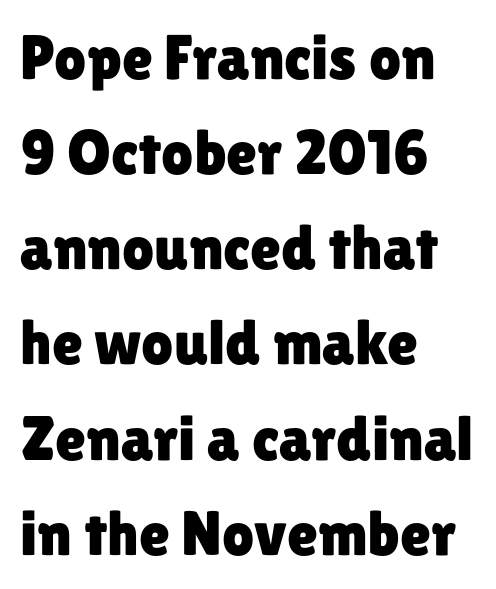
The image shows 63 px sans-serif type, upright; set left-aligned, normal line spacing (1.51x), normal letter spacing, not underlined; low stroke contrast and a medium x-height.
